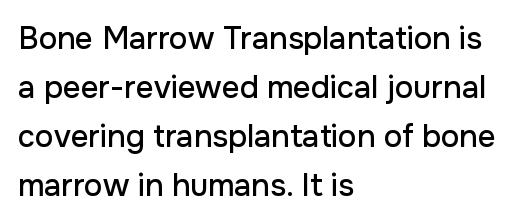
The image shows 31 px sans-serif type, upright; set left-aligned, normal line spacing (1.58x), normal letter spacing, not underlined; low stroke contrast and a medium x-height.
